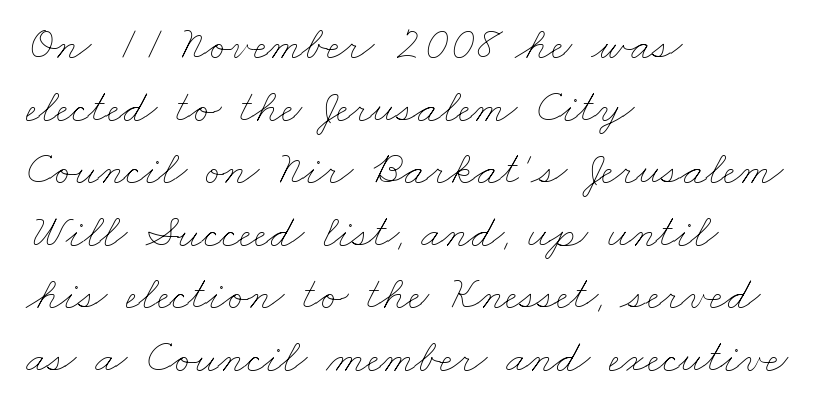
The image shows 47 px thin, wide type; set left-aligned, normal line spacing (1.33x), normal letter spacing, not underlined; low stroke contrast and a small x-height.
